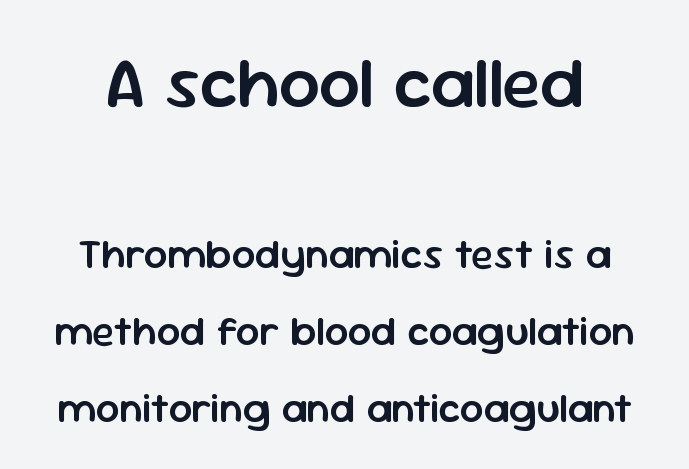
{"serif": "no", "italic": "no", "bold": "semi", "weight": "semibold", "width": "normal", "stroke_contrast": "low", "x_height": "medium", "monospaced": "no", "underline": "no", "line_spacing_ratio": 1.83, "letter_spacing": "normal", "letter_spacing_em": 0.0, "larger_block": "first", "size_ratio": 1.74, "glyph_px": 73}
